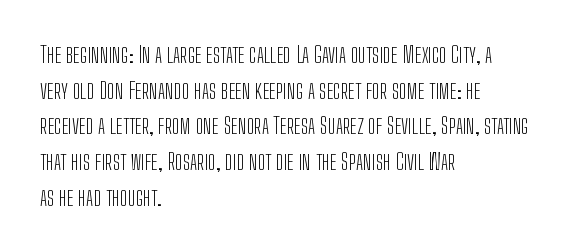
{"italic": "no", "bold": "no", "underline": "no", "align": "left", "line_spacing": "normal", "line_spacing_ratio": 1.55, "letter_spacing": "normal", "letter_spacing_em": 0.0, "glyph_px": 23}
